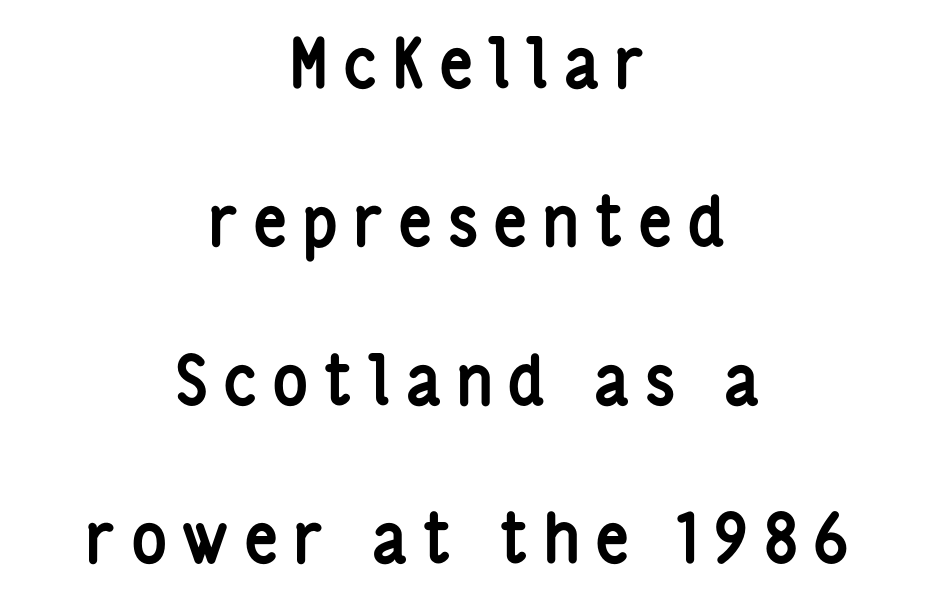
{"serif": "no", "italic": "no", "bold": "yes", "weight": "semibold", "width": "condensed", "stroke_contrast": "low", "x_height": "medium", "monospaced": "no", "underline": "no", "align": "center", "line_spacing": "loose", "line_spacing_ratio": 2.33, "letter_spacing": "wide", "letter_spacing_em": 0.21, "glyph_px": 68}
